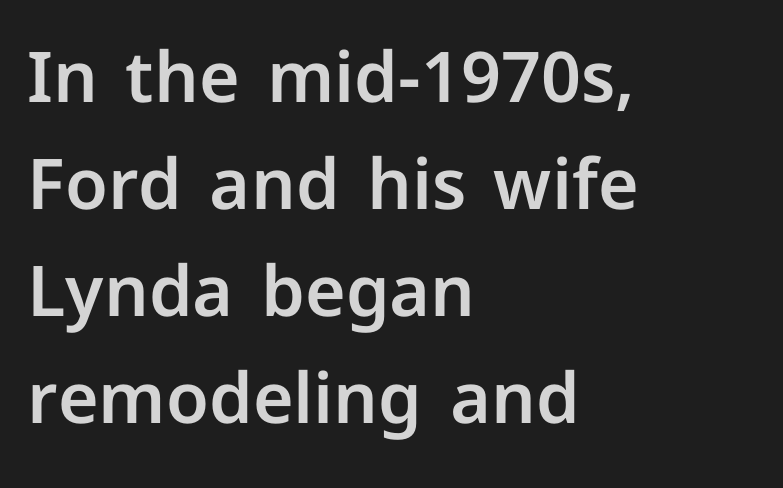
The image shows 70 px sans-serif type, upright; set left-aligned, normal line spacing (1.53x), normal letter spacing, not underlined; low stroke contrast and a medium x-height.
